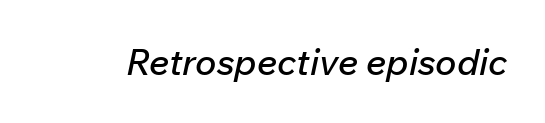
The image shows 36 px text type, italic (leaning right); set normal letter spacing, not underlined; low stroke contrast and a medium x-height.
